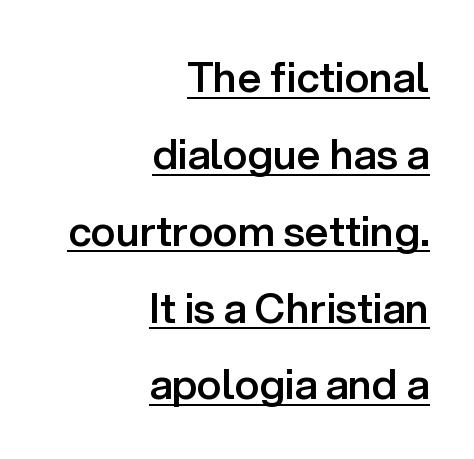
Compared with undecorated copy, this sample adds a rule below the words. These lines are composed in type without serifs. Every character sits straight up, as roman type does. All the whitespace from short lines collects on the left. These words are printed semibold, heavier than regular yet not bold.
